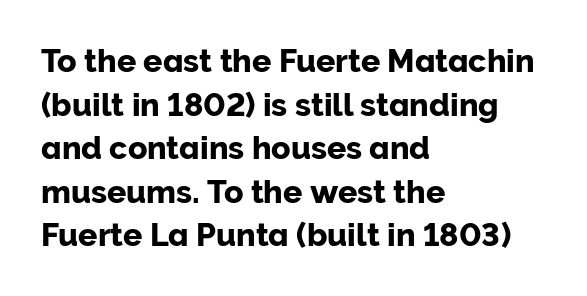
{"serif": "no", "italic": "no", "width": "normal", "stroke_contrast": "low", "x_height": "medium", "monospaced": "no", "underline": "no", "align": "left", "line_spacing": "normal", "line_spacing_ratio": 1.36, "letter_spacing": "normal", "letter_spacing_em": 0.0, "glyph_px": 32}
